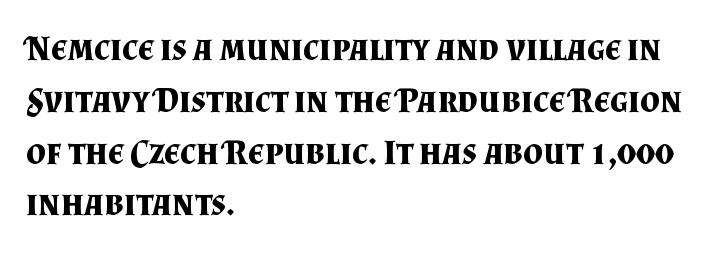
The image shows 35 px bold serif type, upright; set left-aligned, normal line spacing (1.48x), normal letter spacing, not underlined; medium stroke contrast and a small x-height.
